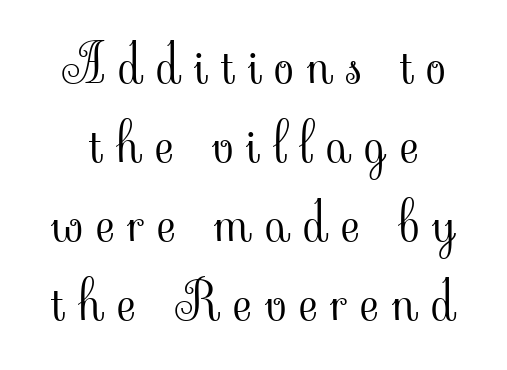
{"serif": "yes", "italic": "no", "bold": "no", "weight": "light", "width": "normal", "stroke_contrast": "low", "x_height": "small", "monospaced": "no", "underline": "no", "line_spacing": "normal", "line_spacing_ratio": 1.52, "letter_spacing": "wide", "letter_spacing_em": 0.25, "glyph_px": 52}
